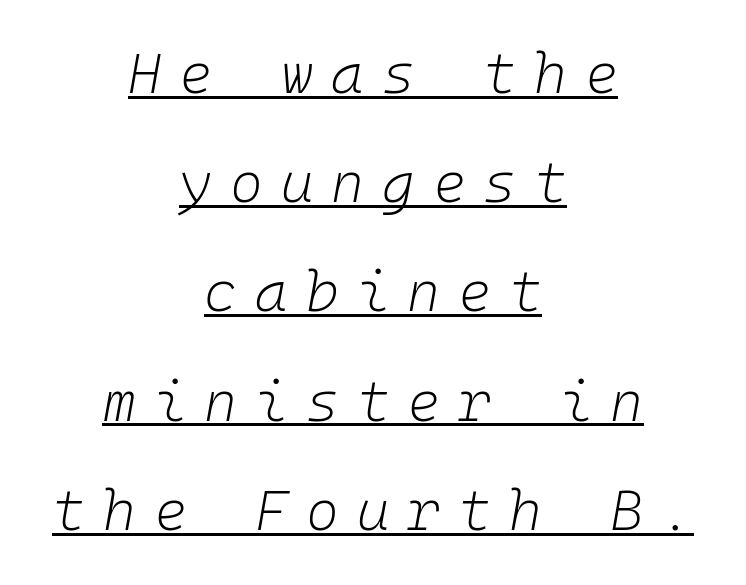
The setting favours the middle, as headings and verse often do. These lines are rendered in a fixed-pitch font. The text carries the slant typical of an italic or oblique font. Vertically, the passage feels expansive, rows floating well apart.
